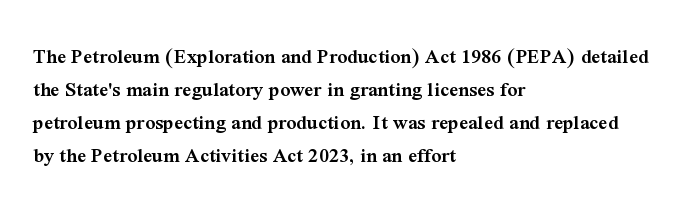
The image shows 22 px text type, upright; set left-aligned, normal line spacing (1.5x), normal letter spacing, not underlined.
